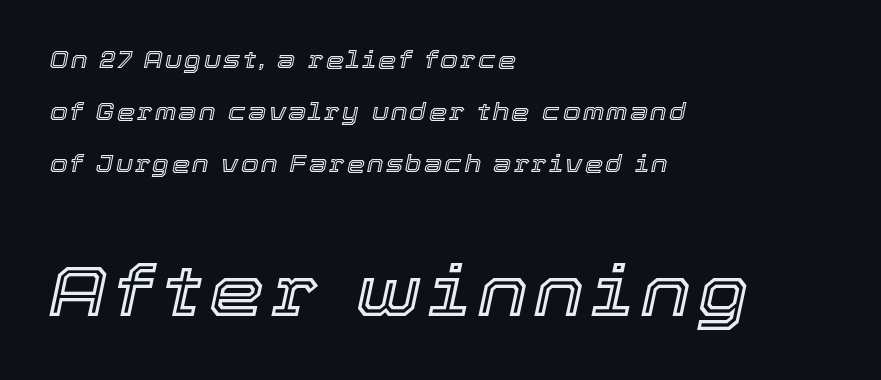
{"italic": "yes", "lean": "right", "slant_degrees": 12, "width": "normal", "x_height": "medium", "monospaced": "no", "underline": "no", "align": "left", "line_spacing": "loose", "line_spacing_ratio": 2.27, "larger_block": "second", "size_ratio": 3.04, "glyph_px": 70}
